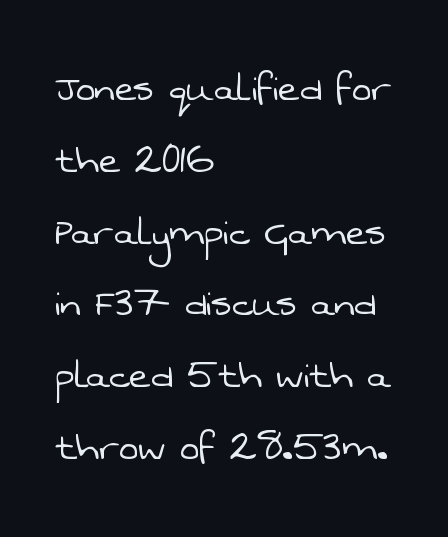
{"serif": "no", "bold": "no", "weight": "light", "width": "normal", "stroke_contrast": "low", "x_height": "medium", "monospaced": "no", "underline": "no", "align": "left", "line_spacing": "normal", "line_spacing_ratio": 1.56, "letter_spacing": "normal", "letter_spacing_em": 0.0, "glyph_px": 46}
